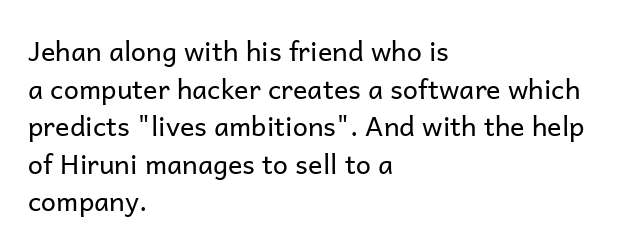
Q: Is the text bold? A: No.
Q: Is the text italic (slanted)? A: No, it is upright.
Q: Is the text underlined? A: No.
Q: How is the paragraph aligned? A: Left-aligned.
Q: Is the spacing between letters normal or unusually wide? A: Normal.
Q: Is the spacing between lines tight, normal or loose? A: Normal.
